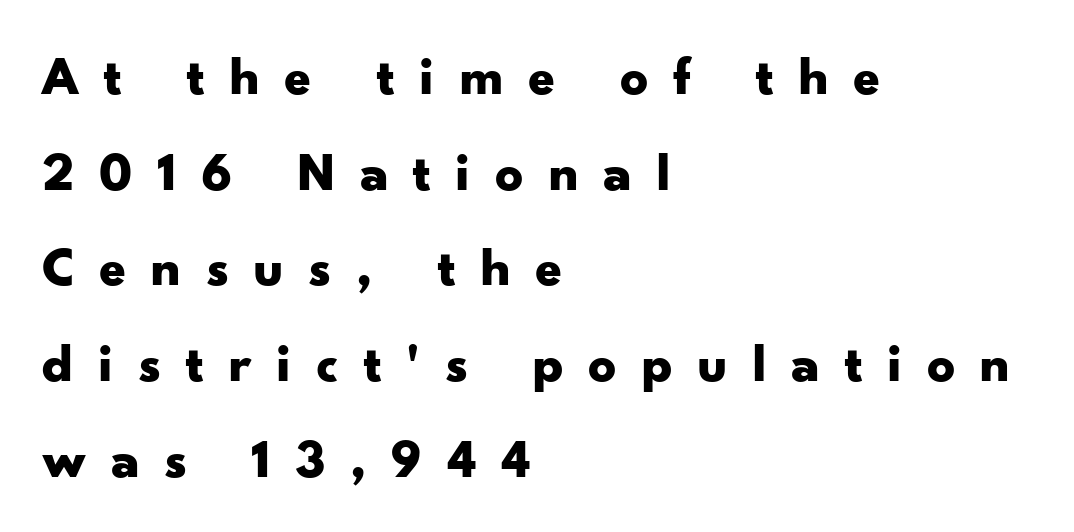
Q: Is the text bold? A: Yes.
Q: Is the text italic (slanted)? A: No, it is upright.
Q: Is the typeface a serif or a sans-serif typeface? A: Sans-serif.
Q: Is the text underlined? A: No.
Q: How is the paragraph aligned? A: Left-aligned.
Q: Is the spacing between letters normal or unusually wide? A: Unusually wide.
Q: Width (condensed, normal, or wide)? A: Wide.
Q: Stroke contrast? A: Low.
Q: x-height? A: Small.
Q: Monospaced? A: No.
